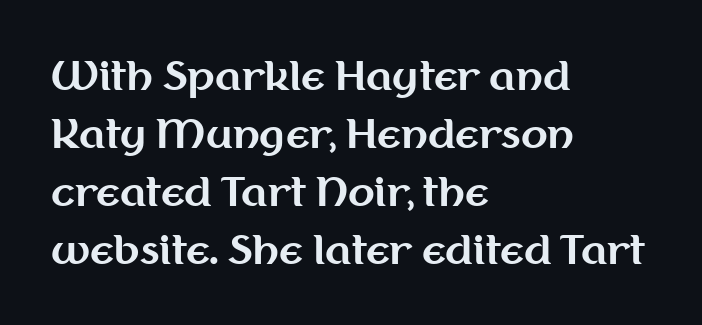
Descenders hang freely into open space. The axis of the letterforms is exactly vertical. Successive baselines arrive at the customary interval. This rendering leaves character spacing at its baseline value. Nope, no serifs anywhere on these letters. Pretty heavy lettering here — definitely bold.
